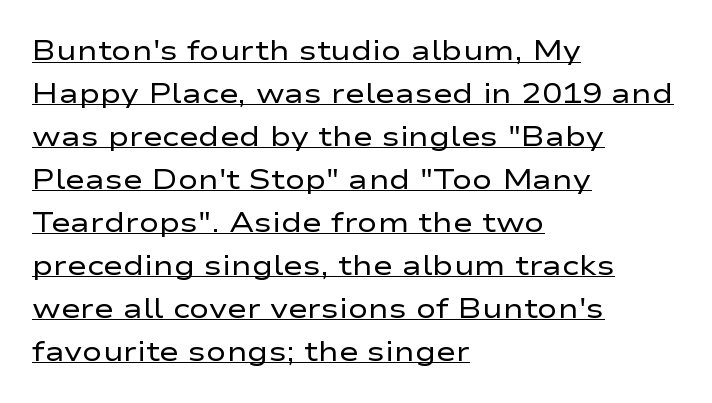
The face used here is rendered with its standard letterfit. Which margin do the lines hug? The left one — the right edge is uneven. The words here are underlined. The leading is moderate, giving the passage an even texture. It's the straight-up-and-down kind of type. The weight tops out at a normal text grade.
